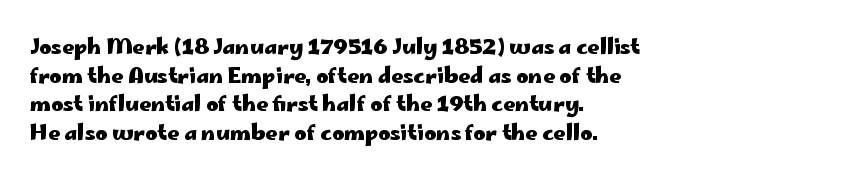
The image shows 21 px bold type, upright; set left-aligned, normal line spacing (1.36x), normal letter spacing, not underlined.
